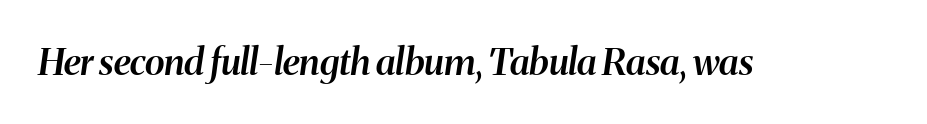
The image shows 37 px semibold type, italic (leaning right); set normal letter spacing, not underlined; medium stroke contrast and a medium x-height.
